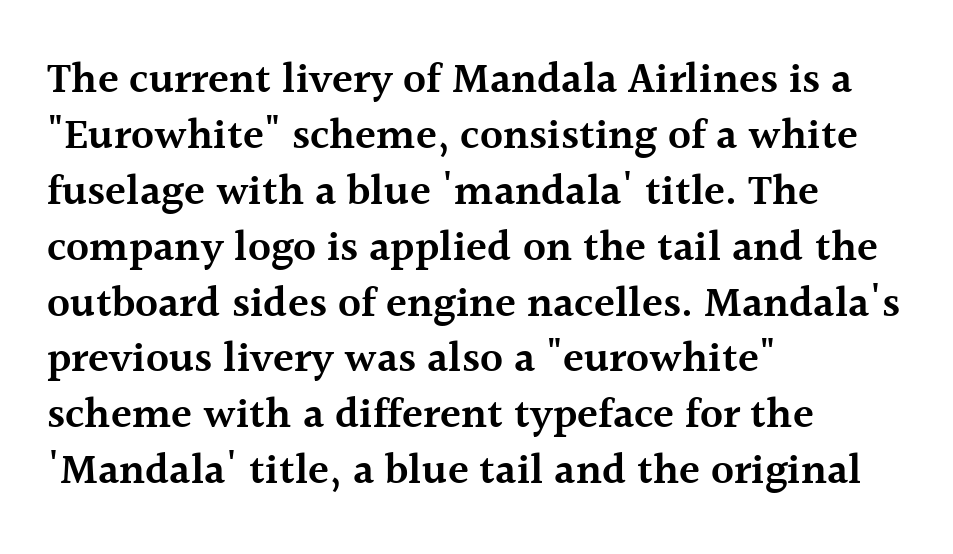
{"serif": "yes", "italic": "no", "bold": "semi", "weight": "semibold", "width": "normal", "x_height": "medium", "monospaced": "no", "underline": "no", "align": "left", "line_spacing": "normal", "line_spacing_ratio": 1.3, "letter_spacing": "normal", "letter_spacing_em": 0.0, "glyph_px": 43}
